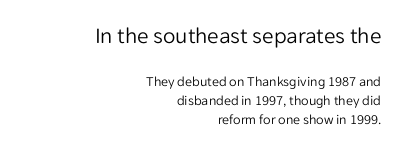
The image shows 23 px text type, upright; set right-aligned, normal line spacing (1.36x), normal letter spacing, not underlined; the first (top) block is 1.64x larger.
